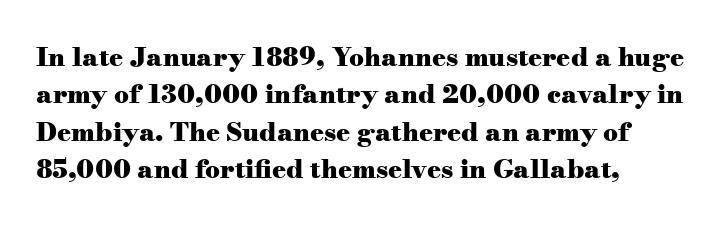
Q: Is the text bold? A: Yes.
Q: Is the text italic (slanted)? A: No, it is upright.
Q: Is the text underlined? A: No.
Q: Is the spacing between letters normal or unusually wide? A: Normal.
Q: Is the spacing between lines tight, normal or loose? A: Normal.
